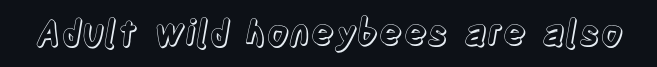
{"width": "condensed", "x_height": "large", "monospaced": "no", "underline": "no", "letter_spacing": "normal", "letter_spacing_em": 0.0, "glyph_px": 35}
